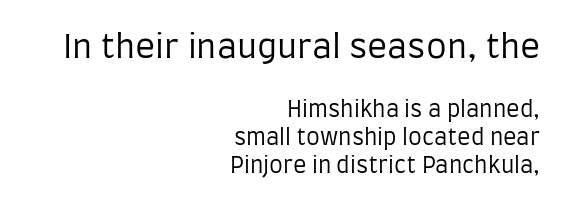
{"serif": "no", "italic": "no", "bold": "no", "weight": "regular", "width": "condensed", "stroke_contrast": "low", "x_height": "large", "monospaced": "no", "underline": "no", "align": "right", "line_spacing": "normal", "line_spacing_ratio": 1.27, "letter_spacing": "normal", "letter_spacing_em": 0.0, "larger_block": "first", "size_ratio": 1.5, "glyph_px": 33}
